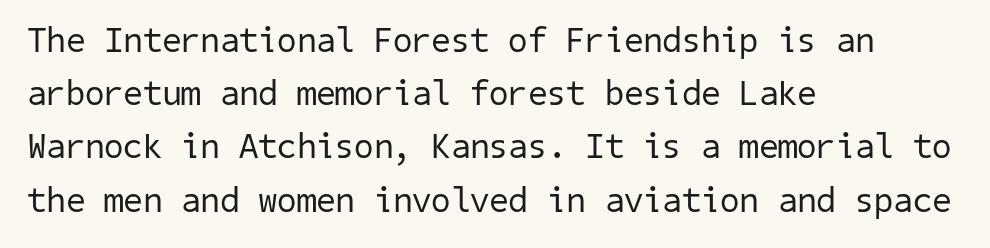
The image shows 35 px regular-weight sans-serif type; set left-aligned, normal line spacing (1.52x), normal letter spacing, not underlined; low stroke contrast and a medium x-height.
